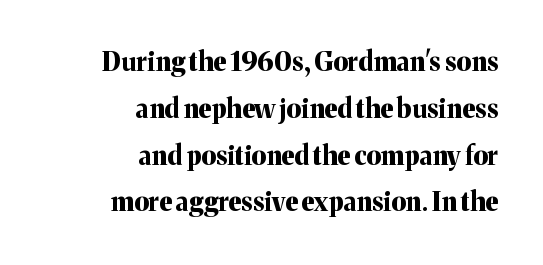
The sample has been set heavy, in full bold. Line ends are locked; line starts wander. You can tell it's not italic because the verticals are truly vertical. The horizontal fit of the characters is conventional and even. The words here are not underlined.
